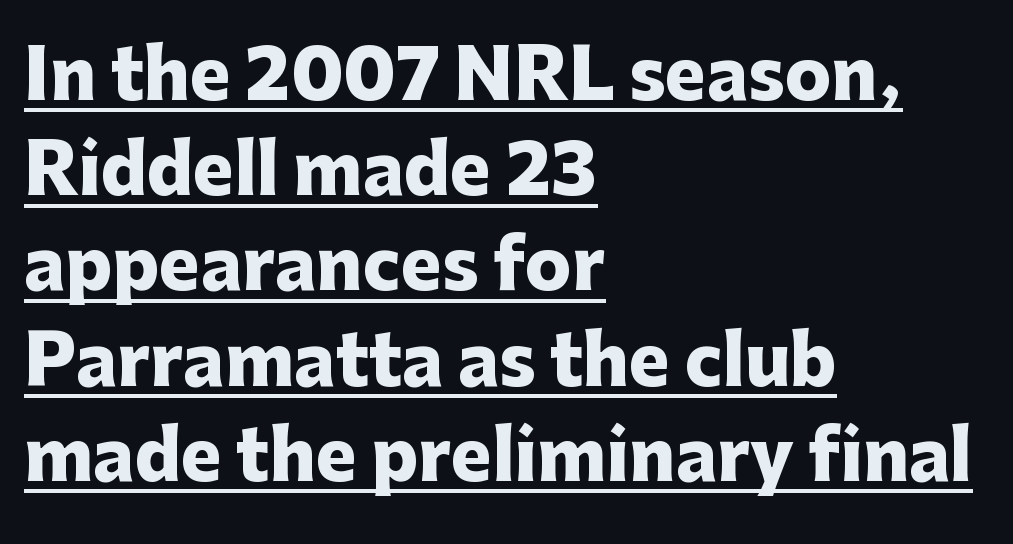
Q: Is the text bold? A: Yes.
Q: Is the text italic (slanted)? A: No, it is upright.
Q: Is the typeface a serif or a sans-serif typeface? A: Sans-serif.
Q: Is the text underlined? A: Yes.
Q: How is the paragraph aligned? A: Left-aligned.
Q: Is the spacing between letters normal or unusually wide? A: Normal.
Q: Is the spacing between lines tight, normal or loose? A: Normal.
Q: Width (condensed, normal, or wide)? A: Normal.
Q: Stroke contrast? A: Low.
Q: x-height? A: Medium.
Q: Monospaced? A: No.
